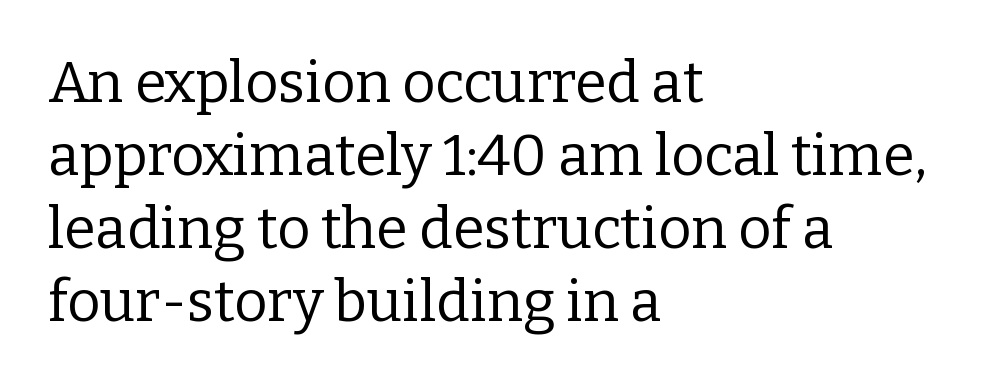
Q: Is the text bold? A: No.
Q: Is the text italic (slanted)? A: No, it is upright.
Q: Is the typeface a serif or a sans-serif typeface? A: Serif.
Q: Is the text underlined? A: No.
Q: How is the paragraph aligned? A: Left-aligned.
Q: Is the spacing between letters normal or unusually wide? A: Normal.
Q: Is the spacing between lines tight, normal or loose? A: Normal.
Q: Width (condensed, normal, or wide)? A: Normal.
Q: Stroke contrast? A: Low.
Q: x-height? A: Medium.
Q: Monospaced? A: No.
